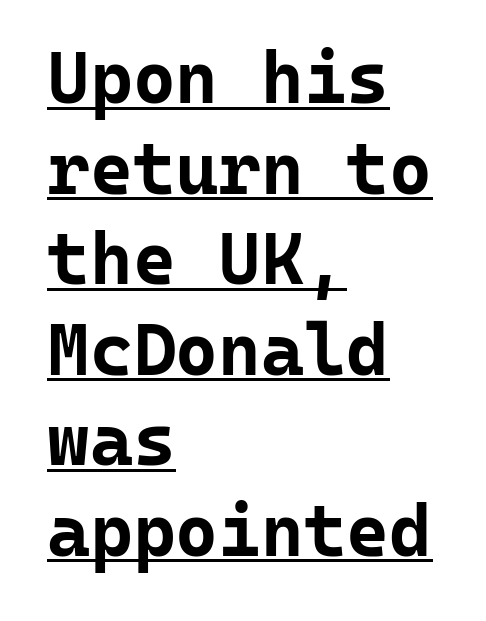
Q: Is the text bold? A: Yes.
Q: Is the text italic (slanted)? A: No, it is upright.
Q: Is the typeface a serif or a sans-serif typeface? A: Sans-serif.
Q: Is the text underlined? A: Yes.
Q: How is the paragraph aligned? A: Left-aligned.
Q: Is the spacing between letters normal or unusually wide? A: Normal.
Q: Width (condensed, normal, or wide)? A: Normal.
Q: Stroke contrast? A: Low.
Q: x-height? A: Medium.
Q: Monospaced? A: Yes.
